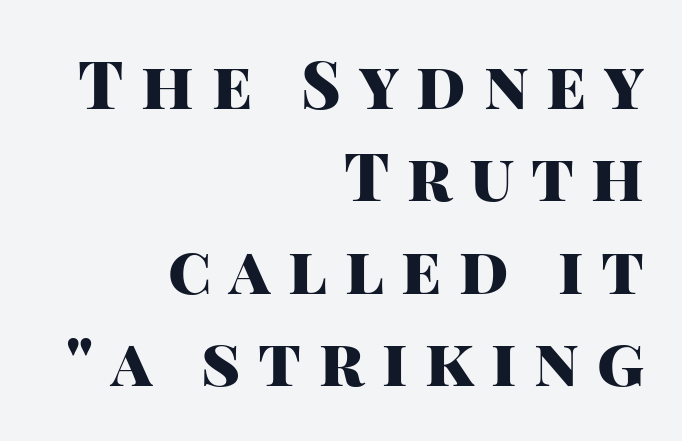
The image shows 65 px heavy sans-serif type, upright; set right-aligned, normal line spacing (1.42x), unusually wide letter spacing (+0.27 em), not underlined; high stroke contrast and a large x-height.
